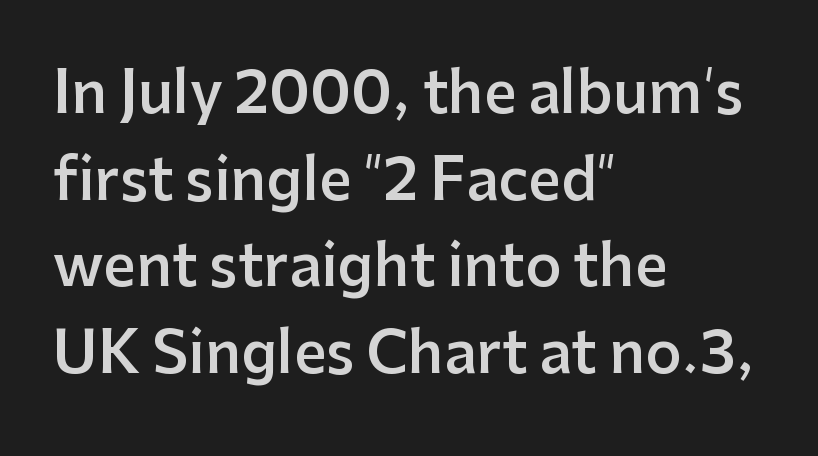
Caption: standard tracking, unaltered. Words float on clear page, feet unadorned. The passage shown is semibold, sitting just below true bold. Posture: vertical. Compared with typical paragraphs, the rows here are spaced about the same.
